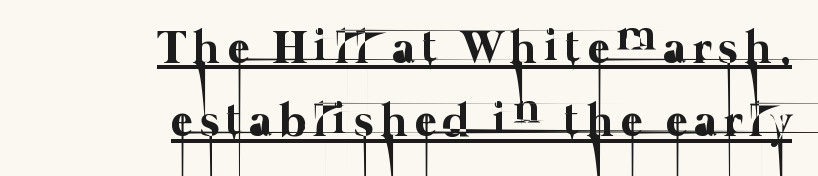
Q: Is the text bold? A: No.
Q: Is the text underlined? A: Yes.
Q: How is the paragraph aligned? A: Right-aligned.
Q: Is the spacing between lines tight, normal or loose? A: Normal.
Q: Width (condensed, normal, or wide)? A: Normal.
Q: Stroke contrast? A: Low.
Q: x-height? A: Medium.
Q: Monospaced? A: No.
